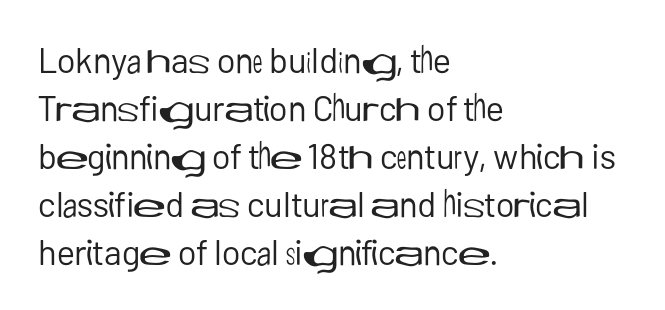
The image shows 35 px regular-weight sans-serif type, upright; set left-aligned, normal line spacing (1.37x), normal letter spacing, not underlined; low stroke contrast and a medium x-height.
